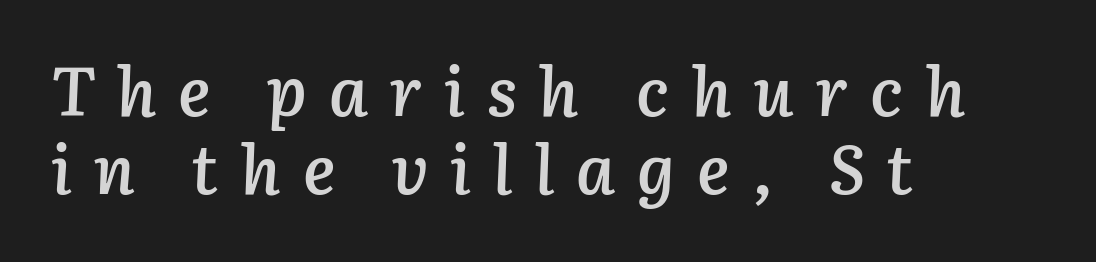
The image shows 68 px semibold type, italic (leaning right); set left-aligned, tight line spacing (1.14x), unusually wide letter spacing (+0.32 em), not underlined; low stroke contrast and a medium x-height.
